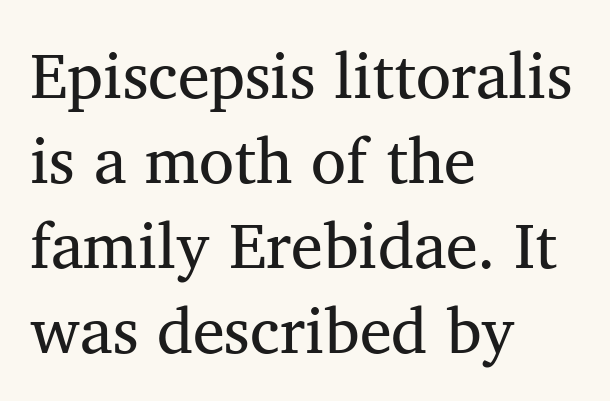
Each line starts at the same left margin while the right side varies. The letters stand upright; this is a roman face. A clean baseline with only descenders dipping below it. Note the varied advance widths — an 'i' is clearly narrower than an 'm'. Compared with typical body copy, the letter spacing here is the same.
